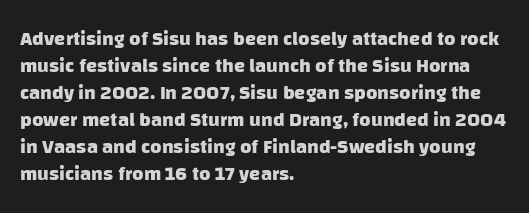
{"bold": "yes", "underline": "no", "align": "left", "line_spacing": "normal", "line_spacing_ratio": 1.35, "letter_spacing": "normal", "letter_spacing_em": 0.0, "glyph_px": 20}
